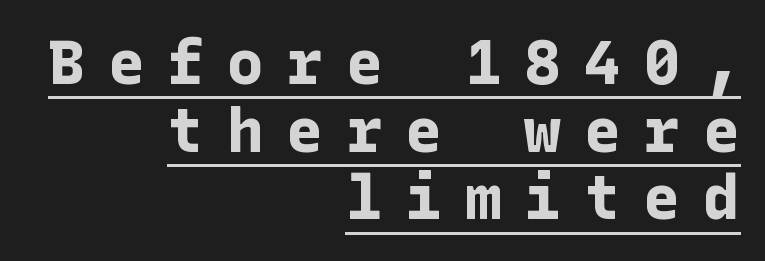
Horizontal bands of white between lines are thin slivers. Caption: bold face, heavy strokes. Posture: straight, roman, zero tilt. The tracking jumps out immediately: characters are airy and widely separated. Is there an underline? Yes — a line sits under the letters.
